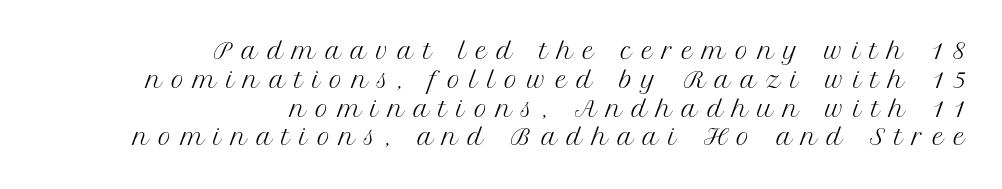
Q: Is the text bold? A: No.
Q: Is the text italic (slanted)? A: Yes.
Q: Is the text underlined? A: No.
Q: How is the paragraph aligned? A: Right-aligned.
Q: Is the spacing between letters normal or unusually wide? A: Unusually wide.
Q: Is the spacing between lines tight, normal or loose? A: Normal.
